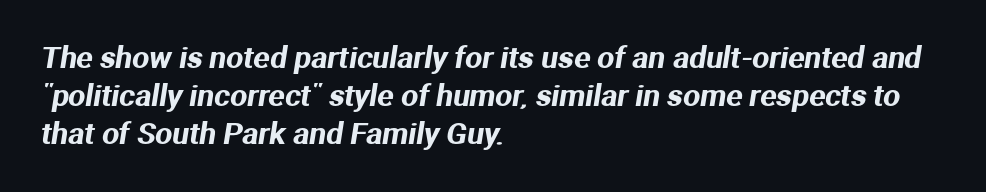
{"serif": "no", "width": "normal", "stroke_contrast": "medium", "x_height": "medium", "monospaced": "no", "underline": "no", "align": "left", "line_spacing": "normal", "line_spacing_ratio": 1.26, "letter_spacing": "normal", "letter_spacing_em": 0.0, "glyph_px": 30}
